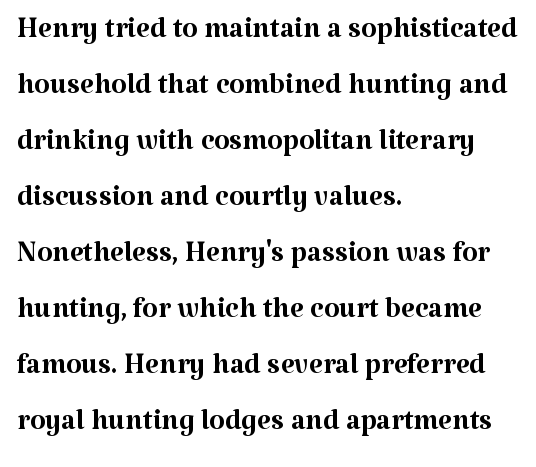
There is no visible air inserted between adjacent glyphs. The rendering uses natural spacing where letterforms have individual widths. No italicization has been applied; the sample stays upright. Is the block centered? No — it sits flush against the left margin.
